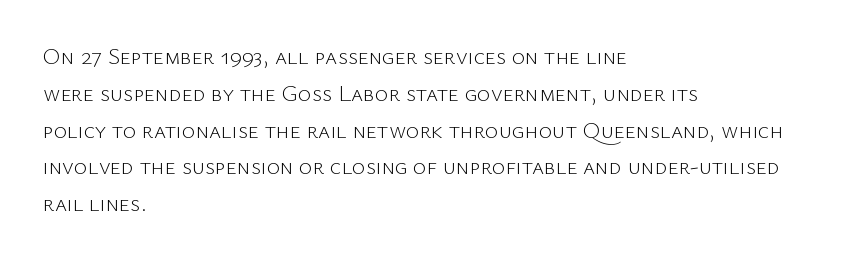
Q: Is the text bold? A: No.
Q: Is the text italic (slanted)? A: No, it is upright.
Q: Is the text underlined? A: No.
Q: How is the paragraph aligned? A: Left-aligned.
Q: Is the spacing between letters normal or unusually wide? A: Normal.
Q: Is the spacing between lines tight, normal or loose? A: Normal.
